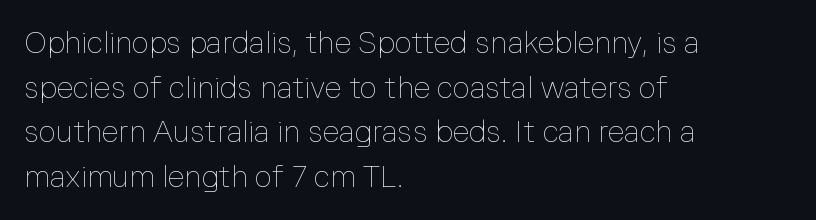
The image shows 30 px thin type, upright; set left-aligned, normal line spacing (1.49x), normal letter spacing, not underlined; low stroke contrast and a medium x-height.
